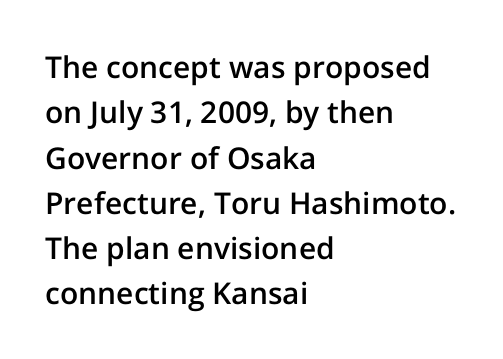
The passage is arranged the way most books set body copy — flush left. Check under the words: just untouched page. The letters stand upright; this is a roman face. How are the letters spaced? Ordinarily, with no added tracking.
